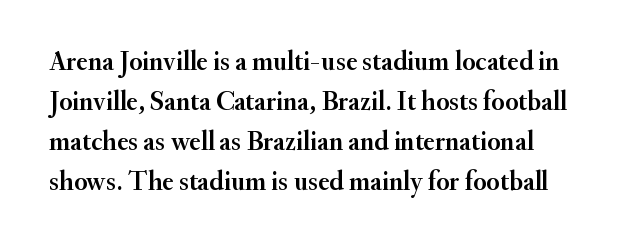
Q: Is the text italic (slanted)? A: No, it is upright.
Q: Is the text underlined? A: No.
Q: How is the paragraph aligned? A: Left-aligned.
Q: Is the spacing between letters normal or unusually wide? A: Normal.
Q: Is the spacing between lines tight, normal or loose? A: Normal.
